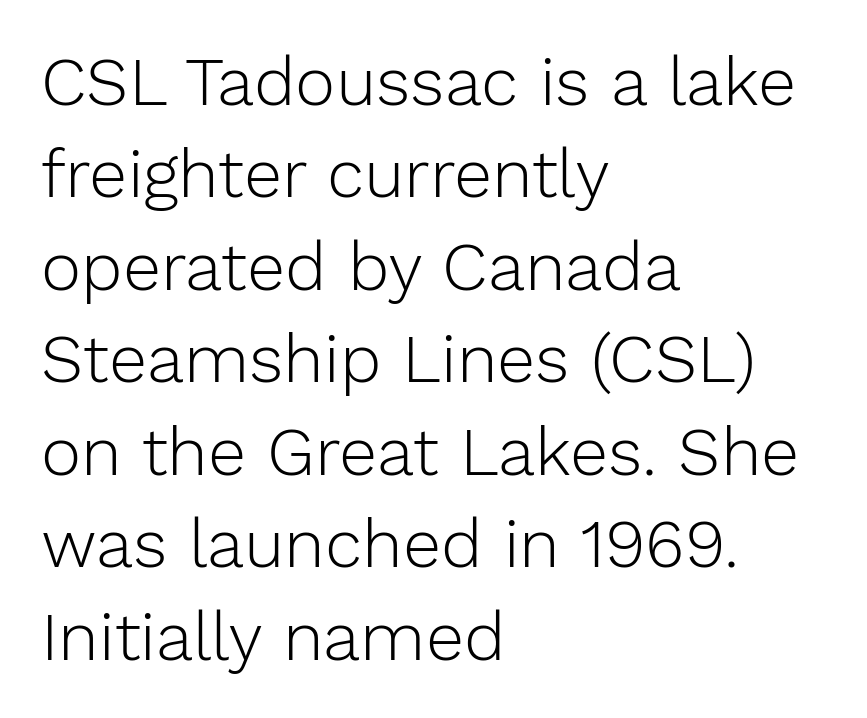
Q: Is the text bold? A: No.
Q: Is the text italic (slanted)? A: No, it is upright.
Q: Is the typeface a serif or a sans-serif typeface? A: Sans-serif.
Q: Is the text underlined? A: No.
Q: How is the paragraph aligned? A: Left-aligned.
Q: Is the spacing between letters normal or unusually wide? A: Normal.
Q: Is the spacing between lines tight, normal or loose? A: Normal.
Q: Width (condensed, normal, or wide)? A: Normal.
Q: Stroke contrast? A: Low.
Q: x-height? A: Medium.
Q: Monospaced? A: No.
